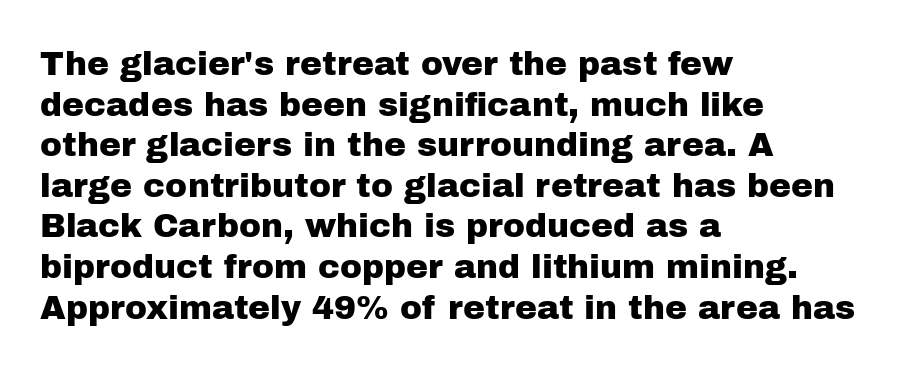
The image shows 33 px sans-serif type, upright; set left-aligned, line spacing 1.23x, normal letter spacing, not underlined; low stroke contrast and a medium x-height.
